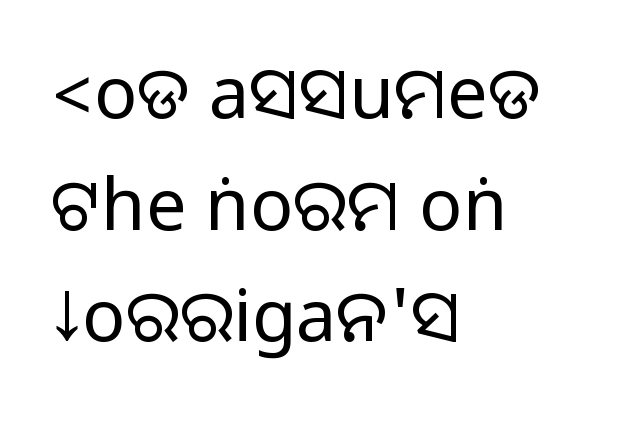
Tall strokes in this sample are plumb rather than angled. Stroke terminals: plain, sans-serif. Baseline-to-baseline distance is the conventional proportion of letter height. The rendering uses natural spacing where letterforms have individual widths. Line beginnings align vertically; line endings do not.
